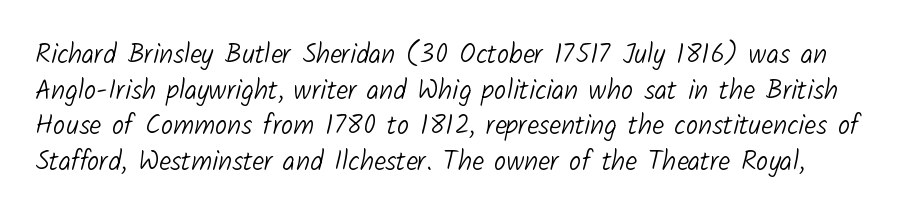
The image shows 27 px text type; set normal line spacing (1.32x), normal letter spacing, not underlined.
